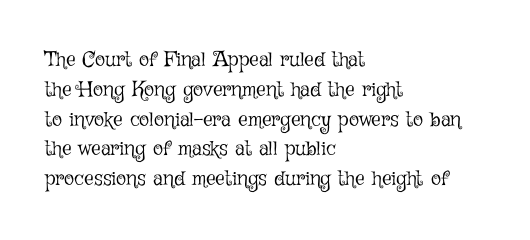
{"italic": "no", "bold": "no", "underline": "no", "align": "left", "line_spacing": "normal", "line_spacing_ratio": 1.42, "letter_spacing": "normal", "letter_spacing_em": 0.0, "glyph_px": 21}
